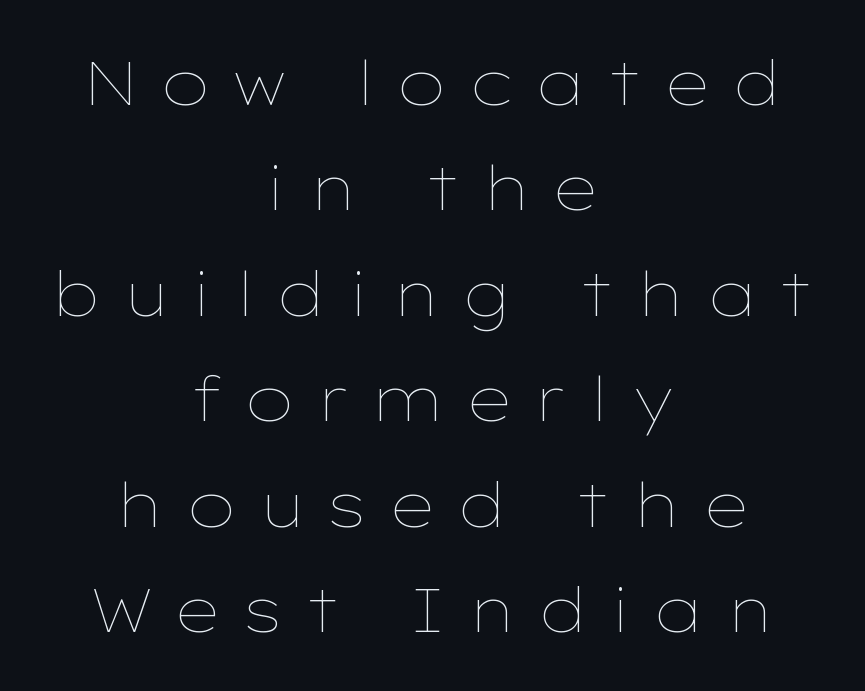
{"italic": "no", "bold": "no", "weight": "thin", "width": "wide", "stroke_contrast": "low", "x_height": "medium", "monospaced": "no", "underline": "no", "align": "center", "line_spacing": "normal", "line_spacing_ratio": 1.7, "letter_spacing": "wide", "letter_spacing_em": 0.33, "glyph_px": 62}
